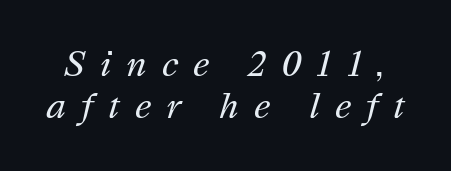
Q: Is the text bold? A: No.
Q: Is the text italic (slanted)? A: Yes, it leans right by about 16 degrees.
Q: Is the text underlined? A: No.
Q: Is the spacing between letters normal or unusually wide? A: Unusually wide.
Q: Is the spacing between lines tight, normal or loose? A: Normal.
Q: Width (condensed, normal, or wide)? A: Normal.
Q: Stroke contrast? A: Medium.
Q: x-height? A: Medium.
Q: Monospaced? A: No.
